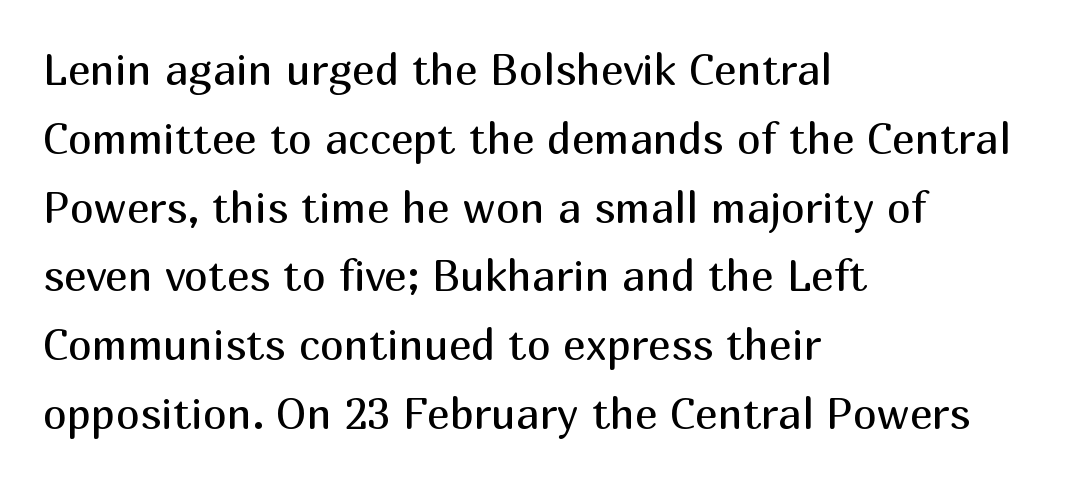
The cut favours lightness, reaching ordinary text weight at its darkest. Just letters on the line, the space beneath them empty. Line spacing here is normal. Think of a printed novel: that variable character pitch is what you see here. Glyph-to-glyph distance matches everyday printed text.
